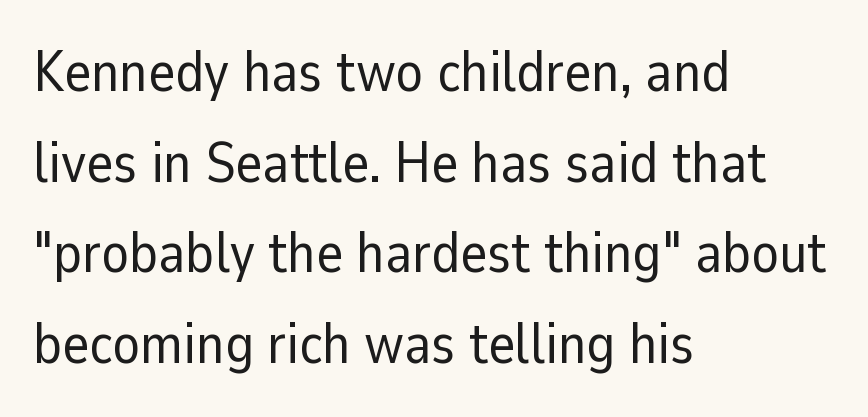
{"serif": "no", "italic": "no", "bold": "no", "weight": "regular", "width": "normal", "stroke_contrast": "low", "x_height": "medium", "monospaced": "no", "underline": "no", "align": "left", "line_spacing": "normal", "line_spacing_ratio": 1.59, "letter_spacing": "normal", "letter_spacing_em": 0.0, "glyph_px": 57}
